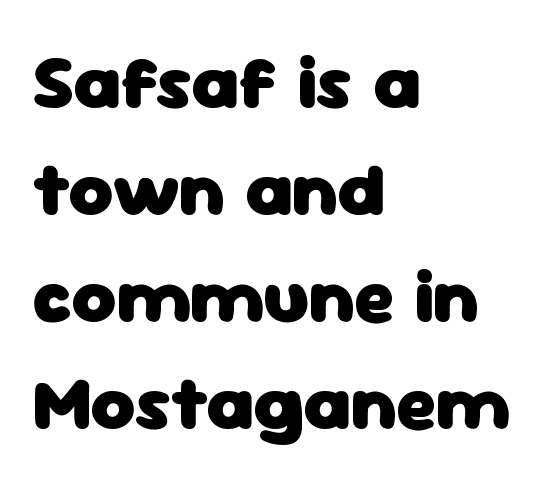
The image shows 76 px heavy sans-serif type, upright; set left-aligned, normal line spacing (1.41x), normal letter spacing, not underlined; low stroke contrast and a medium x-height.
